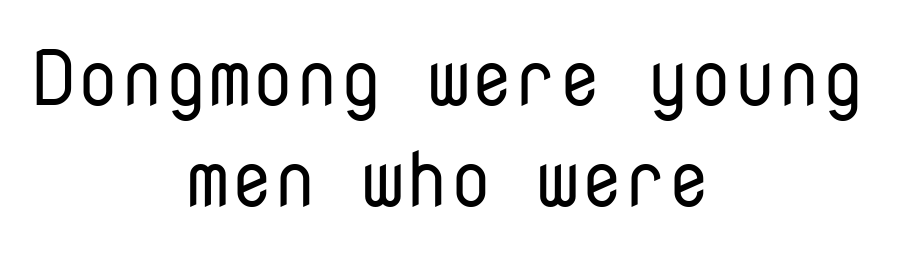
Descenders hang freely into open space. Do the characters align in a grid? Yes, the font is monospaced. If you measured baseline to baseline, you'd find a middling distance. Nothing heavy about these letters — not bold at all.
